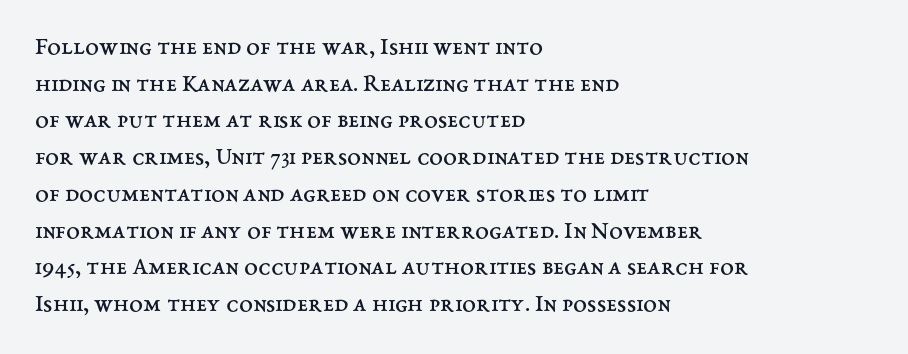
{"italic": "no", "bold": "no", "underline": "no", "align": "left", "line_spacing": "normal", "line_spacing_ratio": 1.47, "letter_spacing": "normal", "letter_spacing_em": 0.0, "glyph_px": 25}
